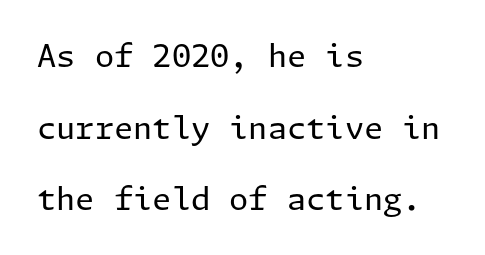
Does extra space separate the letters? No, they use regular spacing. One-word summary of the alignment: left. One glance says open: line gaps are wider than usual. Italic? Not at all — the glyphs are vertical.
